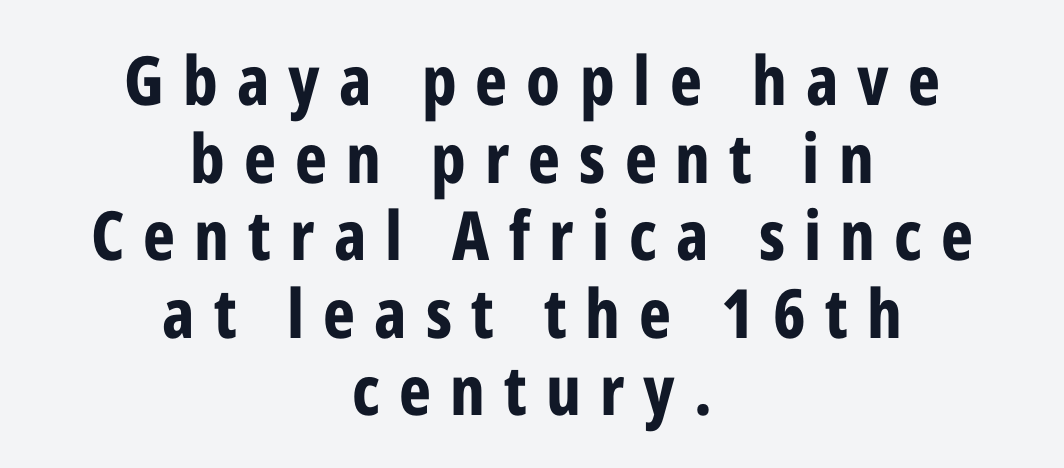
Q: Is the text bold? A: Yes.
Q: Is the text italic (slanted)? A: No, it is upright.
Q: Is the typeface a serif or a sans-serif typeface? A: Sans-serif.
Q: Is the text underlined? A: No.
Q: How is the paragraph aligned? A: Centered.
Q: Is the spacing between letters normal or unusually wide? A: Unusually wide.
Q: Is the spacing between lines tight, normal or loose? A: Tight.
Q: Width (condensed, normal, or wide)? A: Condensed.
Q: Stroke contrast? A: Low.
Q: x-height? A: Medium.
Q: Monospaced? A: No.
